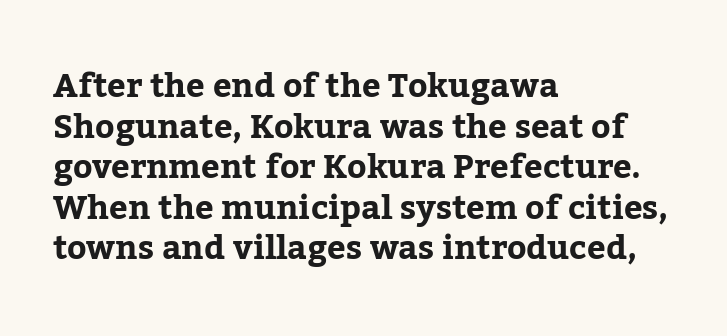
The image shows 33 px bold serif type, upright; set left-aligned, line spacing 1.23x, normal letter spacing, not underlined; low stroke contrast and a medium x-height.
